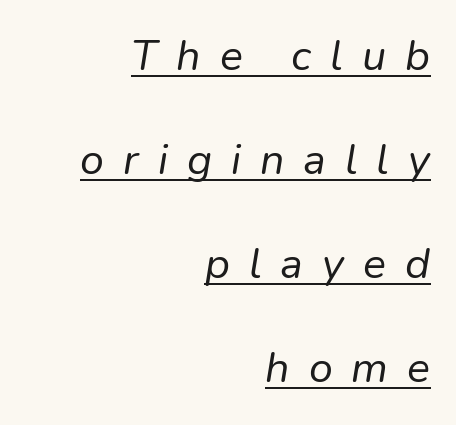
Q: Is the text bold? A: No.
Q: Is the text italic (slanted)? A: Yes, it leans right by about 9 degrees.
Q: Is the text underlined? A: Yes.
Q: How is the paragraph aligned? A: Right-aligned.
Q: Is the spacing between letters normal or unusually wide? A: Unusually wide.
Q: Is the spacing between lines tight, normal or loose? A: Loose.
Q: Width (condensed, normal, or wide)? A: Normal.
Q: Stroke contrast? A: Low.
Q: x-height? A: Medium.
Q: Monospaced? A: No.
